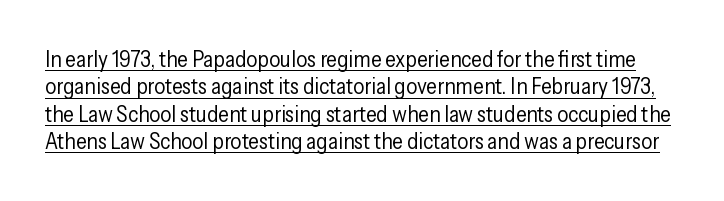
{"italic": "no", "bold": "no", "underline": "yes", "line_spacing_ratio": 1.24, "letter_spacing": "normal", "letter_spacing_em": 0.0, "glyph_px": 22}
